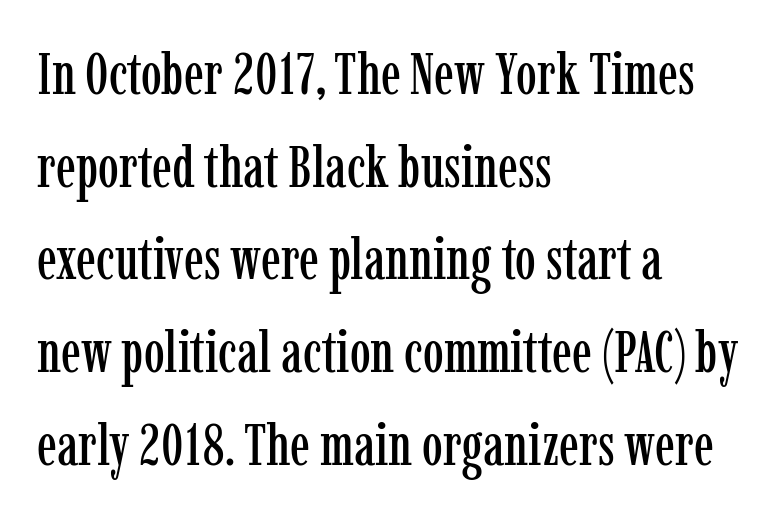
The image shows 59 px condensed serif type, upright; set left-aligned, normal line spacing (1.57x), normal letter spacing, not underlined; low stroke contrast and a medium x-height.
